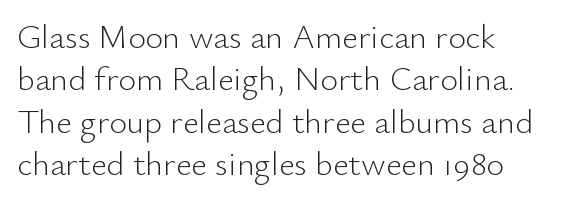
{"serif": "no", "italic": "no", "bold": "no", "weight": "light", "width": "normal", "stroke_contrast": "low", "x_height": "small", "monospaced": "no", "underline": "no", "line_spacing": "normal", "line_spacing_ratio": 1.25, "letter_spacing": "normal", "letter_spacing_em": 0.0, "glyph_px": 34}
